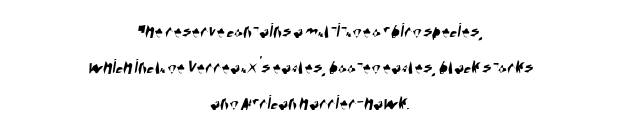
Words appear dense and cohesive because spacing is normal. One-word summary of the alignment: center. Quick note: underline off.
